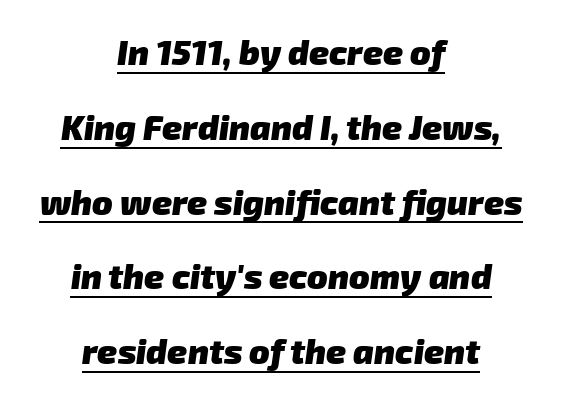
Do the characters align in a grid? No, the font is proportional. A rule runs beneath these lines of type. Classification — sans serif. Honestly, the rows look like they've been pulled way apart. Visually the block forms a symmetrical silhouette, jagged on both flanks.
